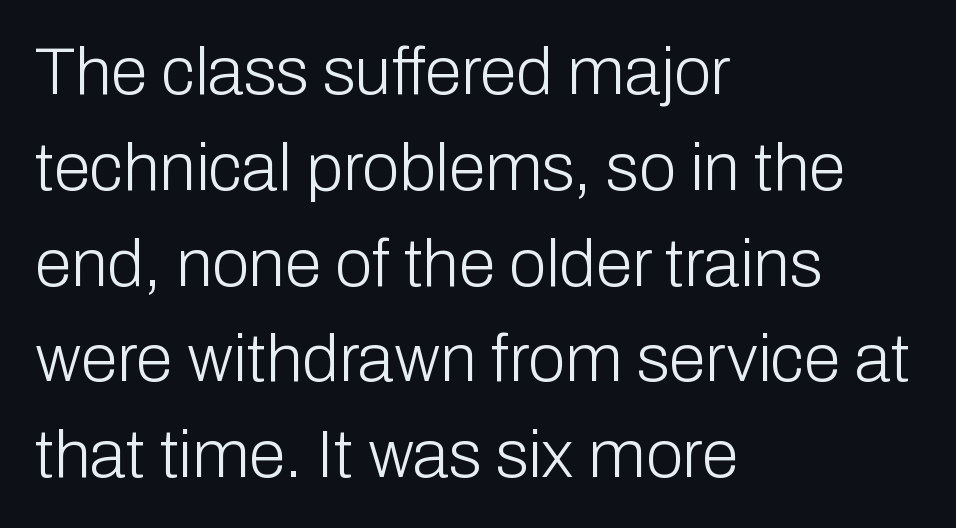
The image shows 67 px light sans-serif type, upright; set left-aligned, normal line spacing (1.43x), normal letter spacing, not underlined; low stroke contrast and a medium x-height.
